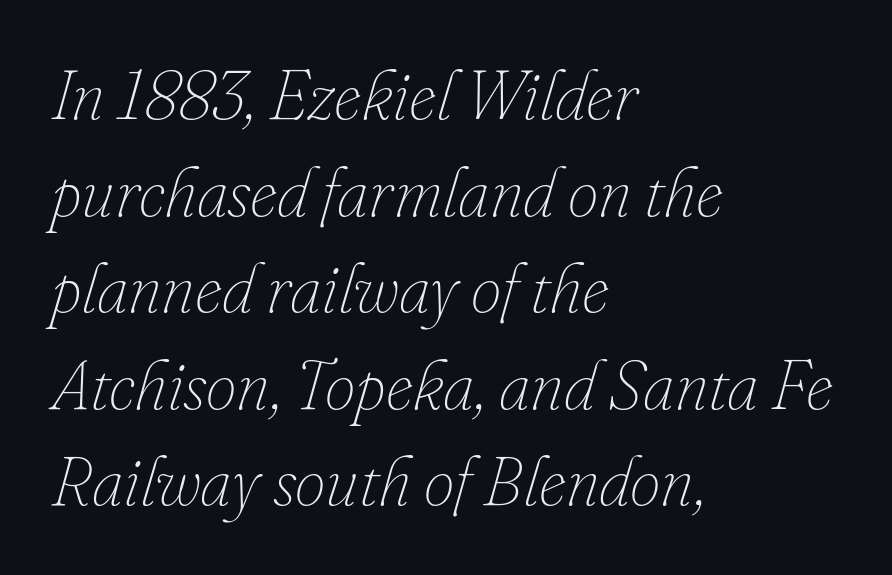
Q: Is the text bold? A: No.
Q: Is the text italic (slanted)? A: Yes, it leans right by about 16 degrees.
Q: Is the text underlined? A: No.
Q: How is the paragraph aligned? A: Left-aligned.
Q: Is the spacing between letters normal or unusually wide? A: Normal.
Q: Is the spacing between lines tight, normal or loose? A: Normal.
Q: Width (condensed, normal, or wide)? A: Normal.
Q: Stroke contrast? A: Low.
Q: x-height? A: Small.
Q: Monospaced? A: No.
